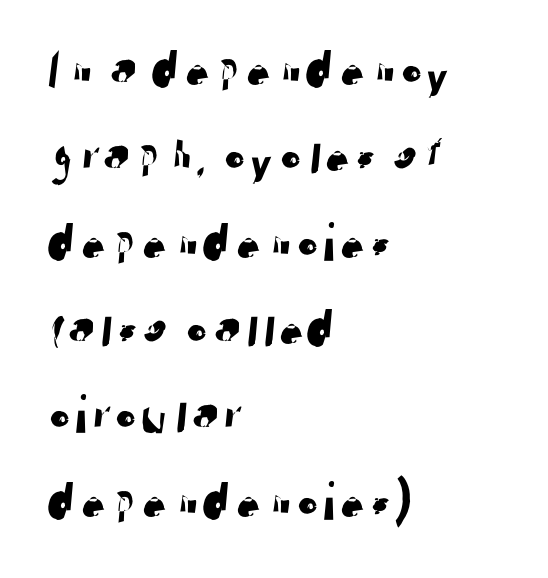
Compared with a centered layout, this one pins lines to the left instead. Character widths vary here, with narrow letters taking less room than wide ones. This rendering leaves character spacing at its baseline value. Vertically, the passage feels balanced, rows spaced as you'd expect. The passage shown is not underscored anywhere. You can tell from the bare stems that sans-serif type was used.
